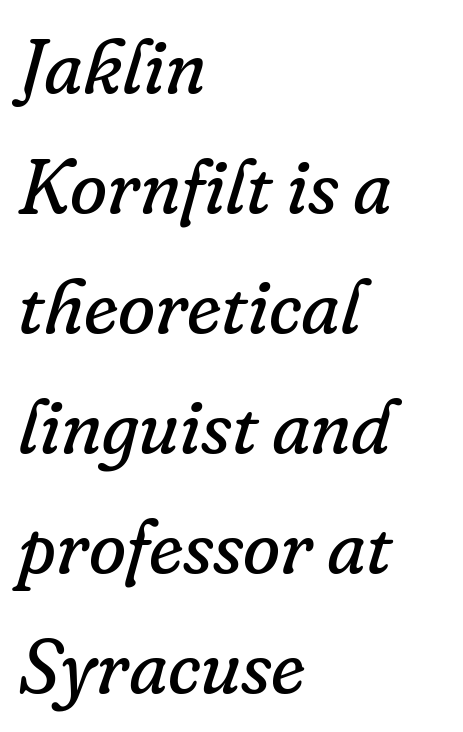
Q: Is the text bold? A: No.
Q: Is the text italic (slanted)? A: Yes, it leans right by about 16 degrees.
Q: Is the typeface a serif or a sans-serif typeface? A: Serif.
Q: Is the text underlined? A: No.
Q: How is the paragraph aligned? A: Left-aligned.
Q: Is the spacing between letters normal or unusually wide? A: Normal.
Q: Is the spacing between lines tight, normal or loose? A: Normal.
Q: Width (condensed, normal, or wide)? A: Normal.
Q: Stroke contrast? A: Low.
Q: x-height? A: Small.
Q: Monospaced? A: No.
